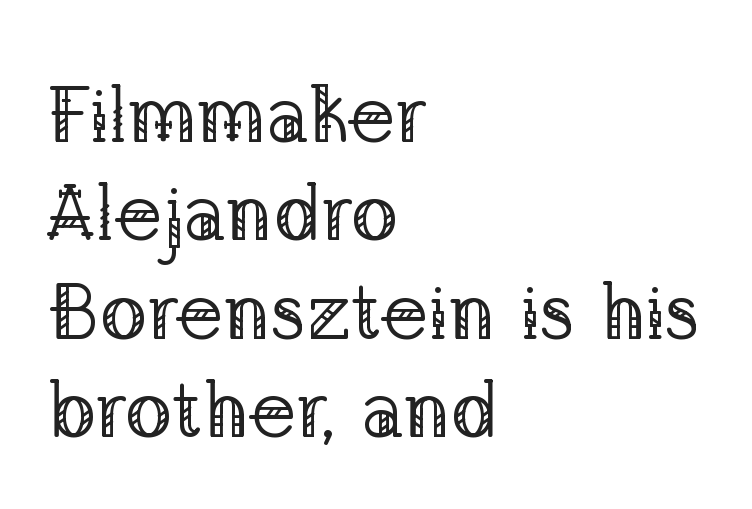
This rendering leaves character spacing at its baseline value. This sample uses a serif face. Teacher's note: observe the even left margin — that is flush-left alignment. This sample has the flowing, uneven cadence of proportional lettering. Characters remain perfectly vertical along every line.
